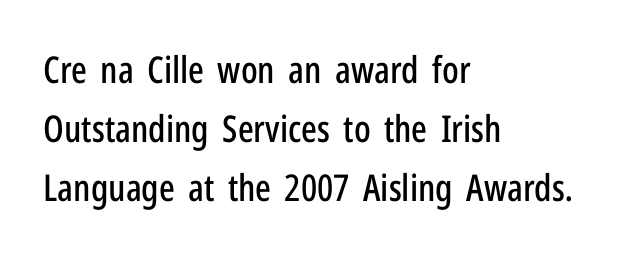
Q: Is the text italic (slanted)? A: No, it is upright.
Q: Is the typeface a serif or a sans-serif typeface? A: Sans-serif.
Q: Is the text underlined? A: No.
Q: How is the paragraph aligned? A: Left-aligned.
Q: Is the spacing between letters normal or unusually wide? A: Normal.
Q: Is the spacing between lines tight, normal or loose? A: Normal.
Q: Width (condensed, normal, or wide)? A: Condensed.
Q: Stroke contrast? A: Low.
Q: x-height? A: Medium.
Q: Monospaced? A: No.
